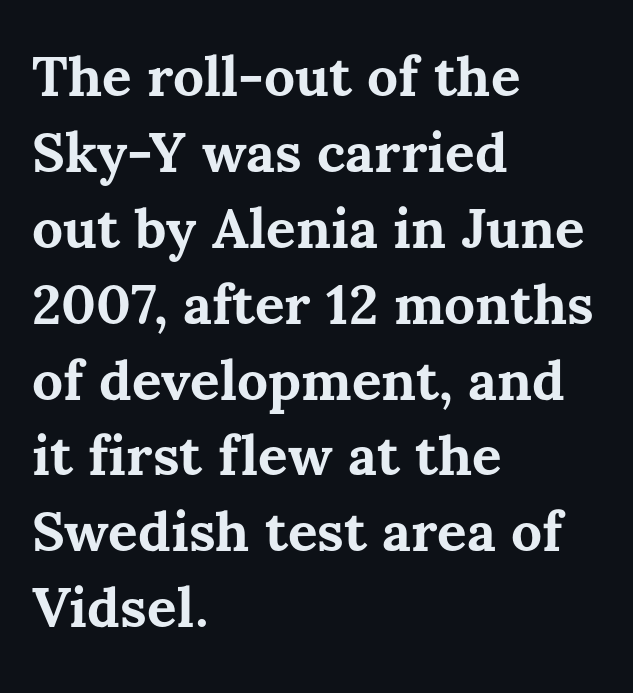
Q: Is the text bold? A: Yes.
Q: Is the text italic (slanted)? A: No, it is upright.
Q: Is the text underlined? A: No.
Q: How is the paragraph aligned? A: Left-aligned.
Q: Is the spacing between letters normal or unusually wide? A: Normal.
Q: Is the spacing between lines tight, normal or loose? A: Normal.
Q: Width (condensed, normal, or wide)? A: Normal.
Q: Stroke contrast? A: Medium.
Q: x-height? A: Medium.
Q: Monospaced? A: No.
